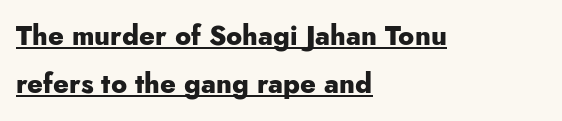
{"italic": "no", "bold": "yes", "underline": "yes", "align": "left", "line_spacing_ratio": 1.78, "letter_spacing": "normal", "letter_spacing_em": 0.0, "glyph_px": 27}
